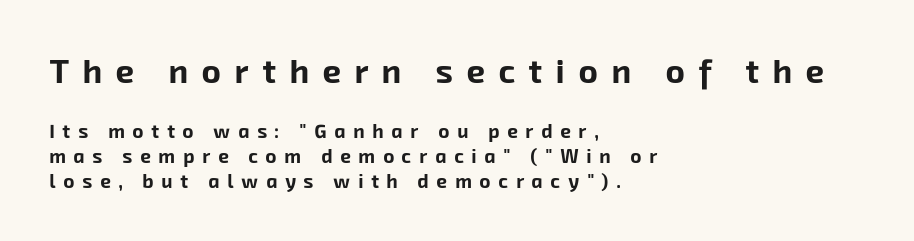
Horizontal alignment here is leftward, the default for most running prose. Has an underline been added? It has not. Letterform terminals end flat and unadorned throughout the passage. The emphasis by scale lands on block number one, above.
